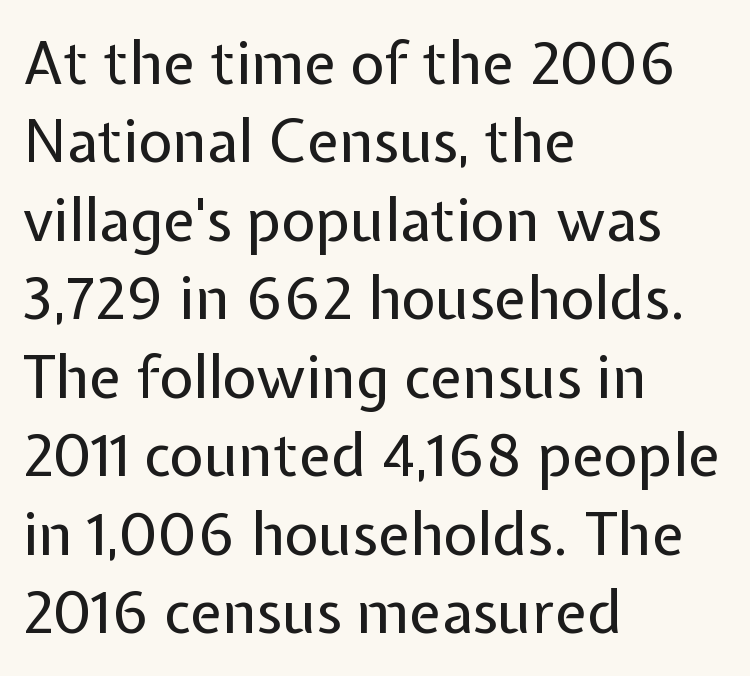
The image shows 59 px regular-weight sans-serif type, upright; set left-aligned, normal line spacing (1.33x), normal letter spacing, not underlined; low stroke contrast and a medium x-height.
